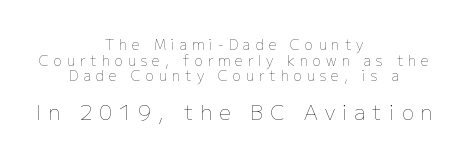
{"italic": "no", "bold": "no", "underline": "no", "align": "center", "line_spacing": "tight", "line_spacing_ratio": 1.11, "letter_spacing": "wide", "letter_spacing_em": 0.35, "larger_block": "second", "size_ratio": 1.43, "glyph_px": 20}
